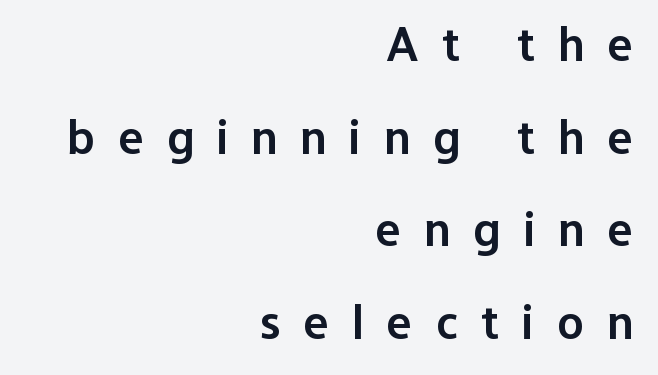
The image shows 49 px semibold sans-serif type, upright; set right-aligned, line spacing 1.89x, unusually wide letter spacing (+0.47 em), not underlined; low stroke contrast and a medium x-height.
